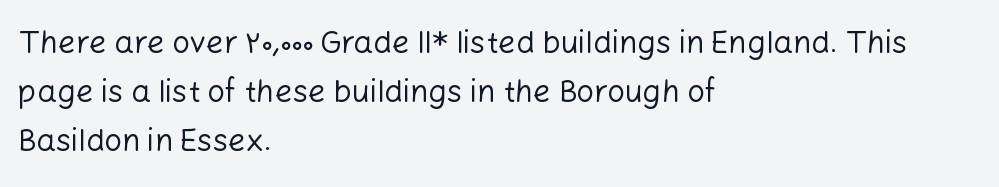
Do the letters lean? They stand straight. Baseline-to-baseline distance is the conventional proportion of letter height. Check where the strokes stop: nothing finishes them off — pure sans. The strip under each line holds only bare page. The typeface has the unassuming heft of standard copy or less.
